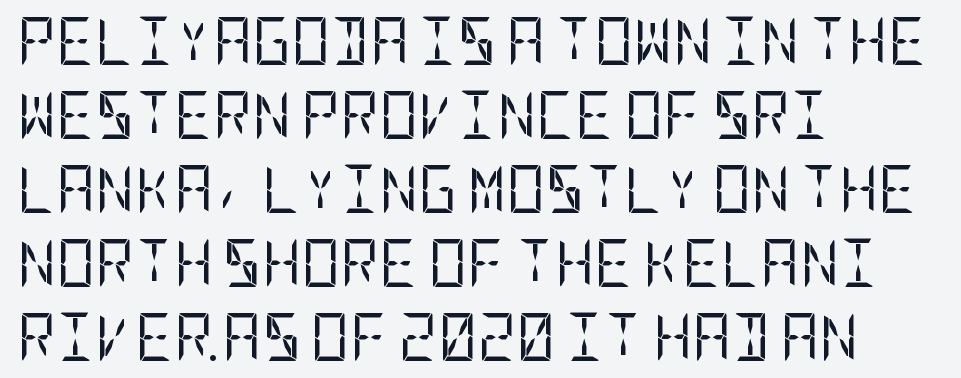
Q: Is the text bold? A: No.
Q: Is the text italic (slanted)? A: No, it is upright.
Q: Is the typeface a serif or a sans-serif typeface? A: Sans-serif.
Q: Is the text underlined? A: No.
Q: How is the paragraph aligned? A: Left-aligned.
Q: Is the spacing between letters normal or unusually wide? A: Normal.
Q: Is the spacing between lines tight, normal or loose? A: Normal.
Q: Width (condensed, normal, or wide)? A: Condensed.
Q: Stroke contrast? A: Low.
Q: x-height? A: Large.
